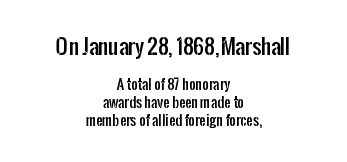
The image shows 21 px text type, upright; set centered, normal line spacing (1.27x), normal letter spacing, not underlined; the first (top) block is 1.5x larger.
